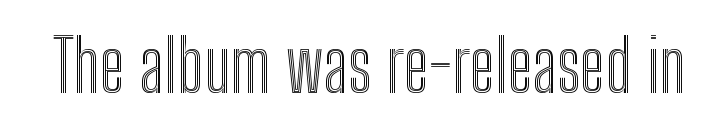
{"italic": "no", "width": "condensed", "x_height": "medium", "monospaced": "no", "underline": "no", "letter_spacing": "normal", "letter_spacing_em": 0.0, "glyph_px": 72}
